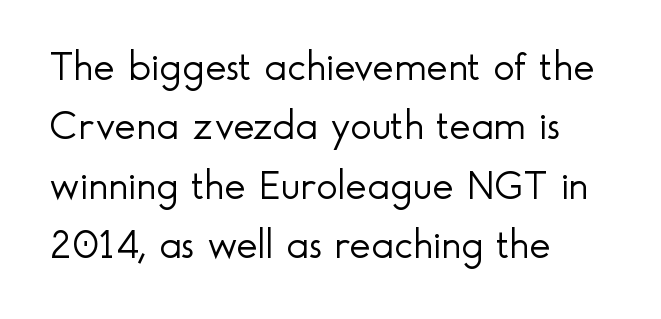
{"serif": "no", "italic": "no", "bold": "no", "weight": "light", "width": "normal", "x_height": "small", "monospaced": "no", "underline": "no", "align": "left", "line_spacing": "normal", "line_spacing_ratio": 1.45, "letter_spacing": "normal", "letter_spacing_em": 0.0, "glyph_px": 41}
